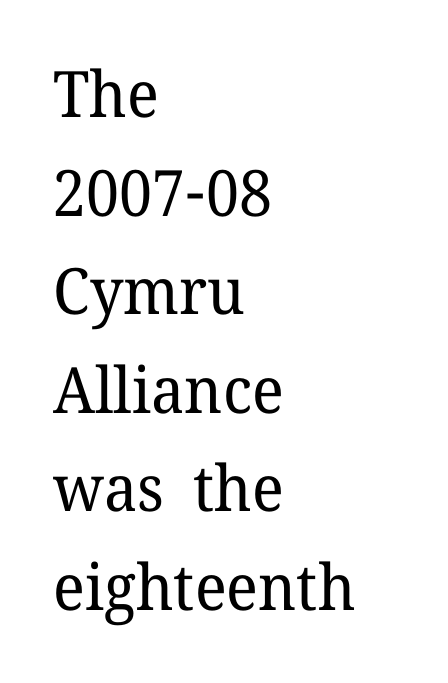
{"serif": "yes", "italic": "no", "bold": "no", "weight": "regular", "width": "normal", "stroke_contrast": "low", "x_height": "medium", "monospaced": "no", "underline": "no", "align": "left", "line_spacing": "normal", "line_spacing_ratio": 1.54, "letter_spacing": "normal", "letter_spacing_em": 0.0, "glyph_px": 64}
